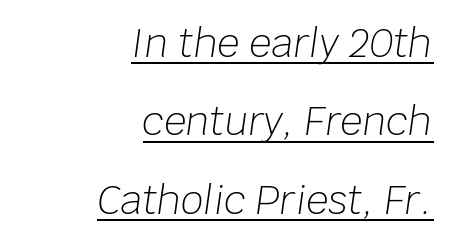
The image shows 39 px light type, italic (leaning right); set right-aligned, loose line spacing (2.01x), normal letter spacing, underlined; low stroke contrast and a large x-height.
